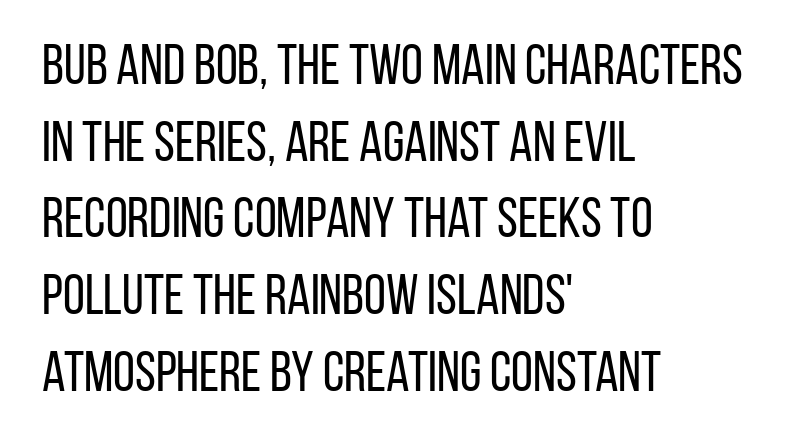
{"serif": "no", "italic": "no", "bold": "no", "weight": "regular", "width": "condensed", "stroke_contrast": "low", "x_height": "large", "monospaced": "no", "underline": "no", "align": "left", "line_spacing": "normal", "line_spacing_ratio": 1.37, "letter_spacing": "normal", "letter_spacing_em": 0.0, "glyph_px": 56}
